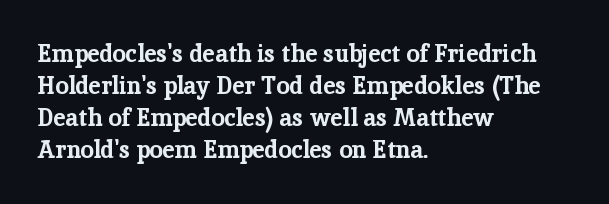
Q: Is the text bold? A: Yes.
Q: Is the text italic (slanted)? A: No, it is upright.
Q: Is the text underlined? A: No.
Q: How is the paragraph aligned? A: Left-aligned.
Q: Is the spacing between letters normal or unusually wide? A: Normal.
Q: Is the spacing between lines tight, normal or loose? A: Normal.
